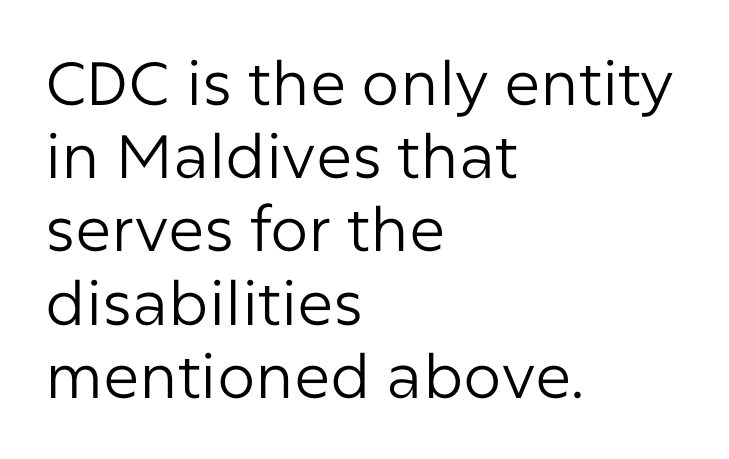
The passage shown is typed in a proportional face where columns would drift. Characters follow at the spacing the type designer built in. Weight: in the light-to-regular range. The rendering shows plain stroke endings on the letterforms — a sans-serif design.
